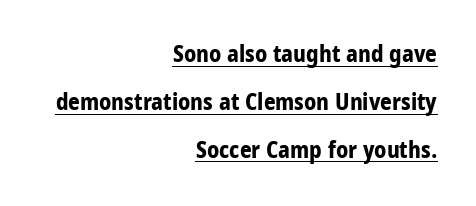
Q: Is the text bold? A: Yes.
Q: Is the text italic (slanted)? A: No, it is upright.
Q: Is the text underlined? A: Yes.
Q: How is the paragraph aligned? A: Right-aligned.
Q: Is the spacing between letters normal or unusually wide? A: Normal.
Q: Is the spacing between lines tight, normal or loose? A: Loose.
